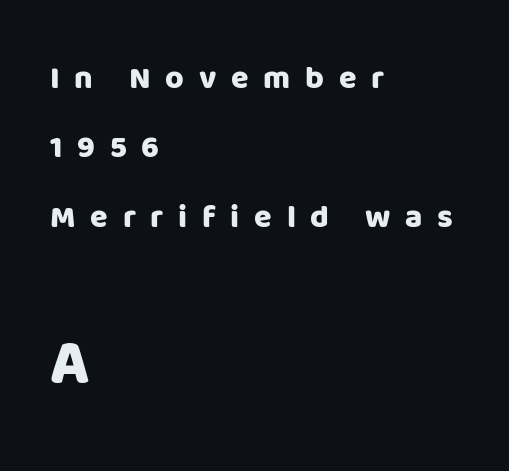
The image shows 63 px heavy sans-serif type, upright; set left-aligned, loose line spacing (2.17x), unusually wide letter spacing (+0.46 em), not underlined; the second (bottom) block is 1.97x larger; low stroke contrast and a large x-height.
